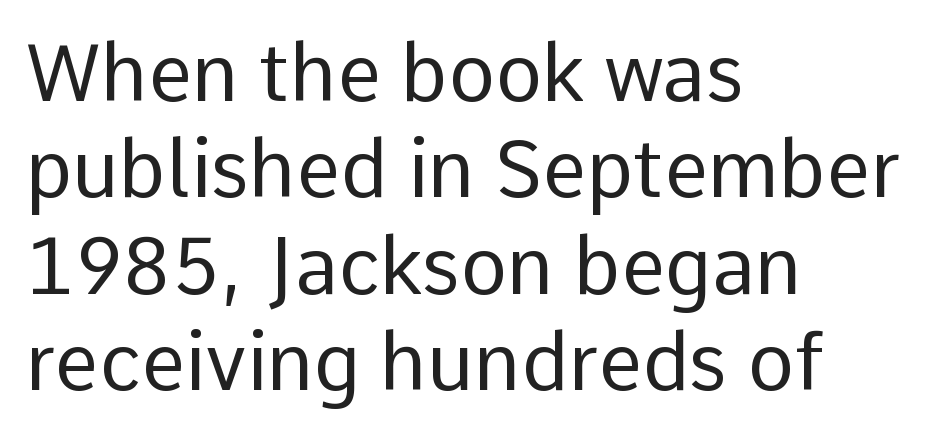
This is not heavy type; no bold has been used. Each line starts at the same left margin while the right side varies. Honestly, there is no underline to notice here at all. The font family rendered here belongs to the sans-serif group.
